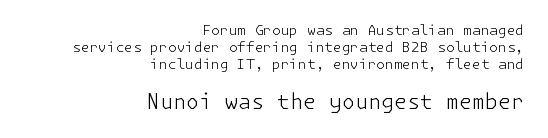
{"italic": "no", "bold": "no", "underline": "no", "align": "right", "line_spacing_ratio": 1.21, "letter_spacing": "normal", "letter_spacing_em": 0.0, "larger_block": "second", "size_ratio": 1.5, "glyph_px": 21}
